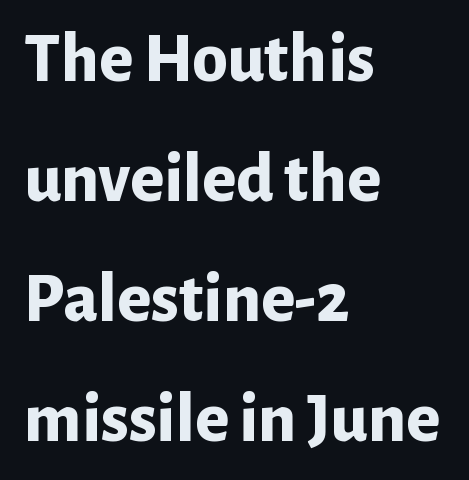
Clear beneath every line of the passage. The rendering anchors every line to the left-hand side. Letter spacing: default. Each letter keeps its own natural width here, so spacing adapts to shape. What's the leading like? Ordinary, nothing unusual.
